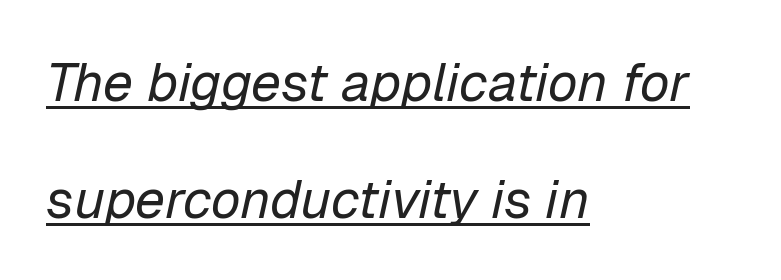
{"italic": "yes", "lean": "right", "slant_degrees": 12, "bold": "no", "weight": "regular", "width": "normal", "stroke_contrast": "low", "x_height": "medium", "monospaced": "no", "underline": "yes", "align": "left", "line_spacing": "loose", "line_spacing_ratio": 2.16, "letter_spacing": "normal", "letter_spacing_em": 0.0, "glyph_px": 54}
